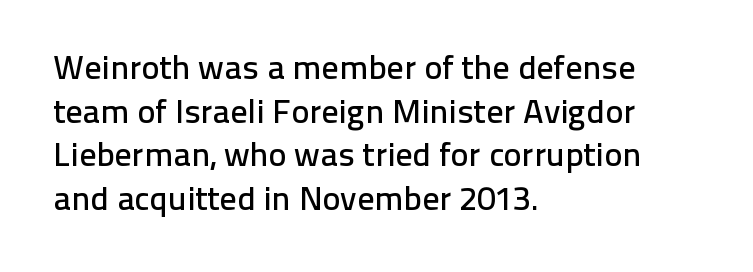
Underlining? Definitely not there. Each letter's strokes conclude bluntly, with no projecting serifs. The letters advance in unequal steps, a hallmark of proportional type. A typesetter would call this leading conventional body-copy spacing.
